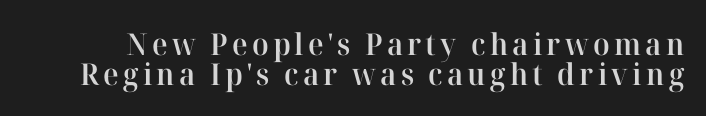
If you drew a line through each stem, it would be perfectly vertical. Varying glyph widths throughout — classic text-font behaviour. Every letter is mildly thick-stroked: semibold rather than bold. Regarding leading, the lines here are crowded together. Unlike a clean sans, this face finishes its strokes with serifs.
